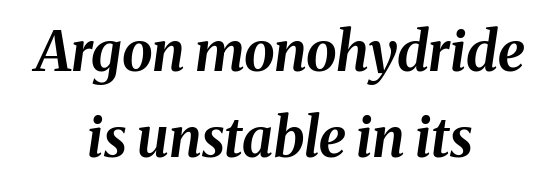
{"italic": "yes", "lean": "right", "slant_degrees": 8, "bold": "yes", "weight": "bold", "width": "normal", "stroke_contrast": "medium", "x_height": "medium", "monospaced": "no", "underline": "no", "align": "center", "line_spacing": "normal", "line_spacing_ratio": 1.57, "letter_spacing": "normal", "letter_spacing_em": 0.0, "glyph_px": 55}
